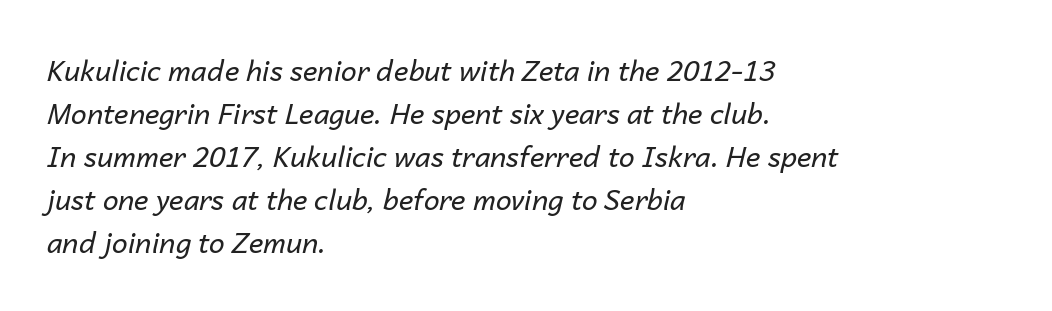
{"italic": "yes", "lean": "right", "slant_degrees": 14, "bold": "no", "weight": "regular", "width": "normal", "stroke_contrast": "low", "x_height": "medium", "monospaced": "no", "underline": "no", "align": "left", "line_spacing": "normal", "line_spacing_ratio": 1.54, "letter_spacing": "normal", "letter_spacing_em": 0.0, "glyph_px": 28}
